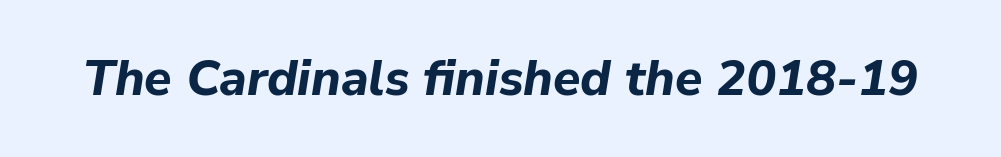
{"italic": "yes", "lean": "right", "slant_degrees": 9, "bold": "yes", "weight": "bold", "width": "normal", "stroke_contrast": "low", "x_height": "medium", "monospaced": "no", "underline": "no", "letter_spacing": "normal", "letter_spacing_em": 0.0, "glyph_px": 50}
